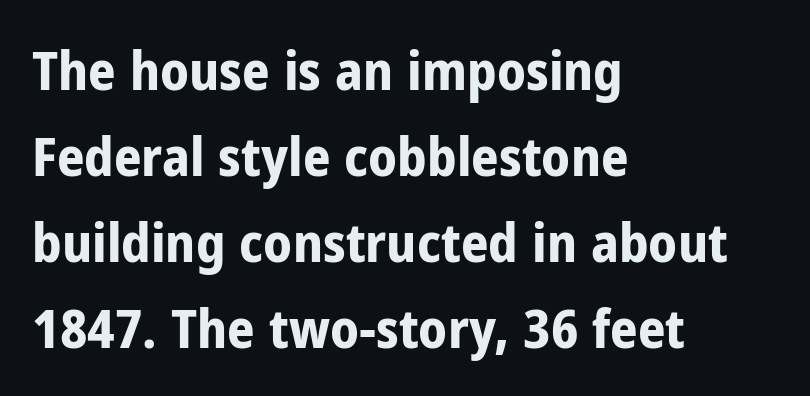
Typographically, this falls in the sans-serif category. Type without underlining. Strokes here are thick enough to call this a true bold. Which margin do the lines hug? The left one — the right edge is uneven. Posture: upright roman.
